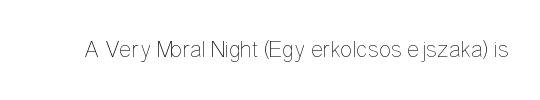
Q: Is the text bold? A: No.
Q: Is the text italic (slanted)? A: No, it is upright.
Q: Is the text underlined? A: No.
Q: Is the spacing between letters normal or unusually wide? A: Normal.
